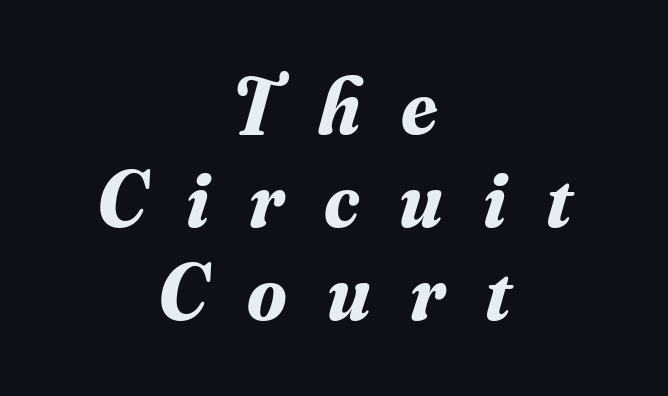
{"serif": "yes", "italic": "yes", "lean": "right", "slant_degrees": 16, "bold": "yes", "weight": "bold", "width": "normal", "stroke_contrast": "medium", "x_height": "small", "monospaced": "no", "underline": "no", "align": "center", "line_spacing_ratio": 1.16, "letter_spacing": "wide", "letter_spacing_em": 0.5, "glyph_px": 80}
